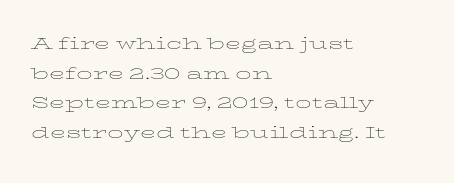
Q: Is the text bold? A: No.
Q: Is the text italic (slanted)? A: No, it is upright.
Q: Is the text underlined? A: No.
Q: How is the paragraph aligned? A: Left-aligned.
Q: Is the spacing between letters normal or unusually wide? A: Normal.
Q: Is the spacing between lines tight, normal or loose? A: Normal.
